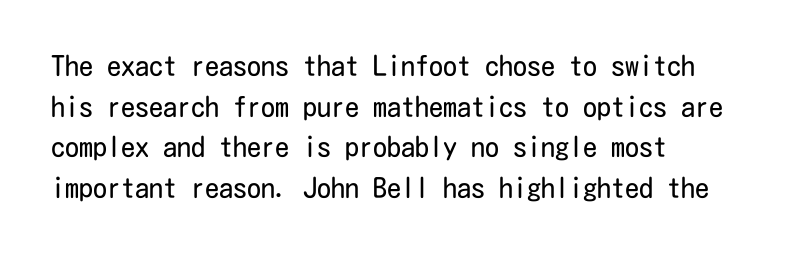
{"serif": "no", "italic": "no", "bold": "no", "weight": "regular", "width": "condensed", "stroke_contrast": "low", "x_height": "medium", "underline": "no", "align": "left", "line_spacing": "normal", "line_spacing_ratio": 1.45, "letter_spacing": "normal", "letter_spacing_em": 0.0, "glyph_px": 28}
